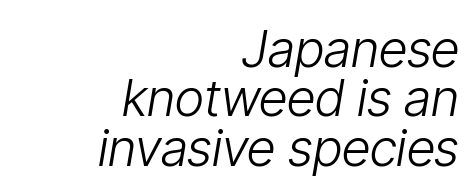
Q: Is the text bold? A: No.
Q: Is the text italic (slanted)? A: Yes, it leans right by about 9 degrees.
Q: Is the text underlined? A: No.
Q: How is the paragraph aligned? A: Right-aligned.
Q: Is the spacing between letters normal or unusually wide? A: Normal.
Q: Is the spacing between lines tight, normal or loose? A: Tight.
Q: Width (condensed, normal, or wide)? A: Condensed.
Q: Stroke contrast? A: Low.
Q: x-height? A: Medium.
Q: Monospaced? A: No.
